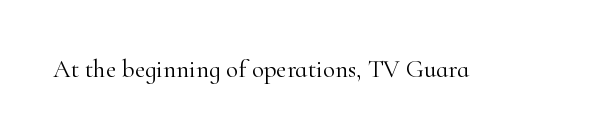
The image shows 25 px text type, upright; set normal letter spacing, not underlined.
